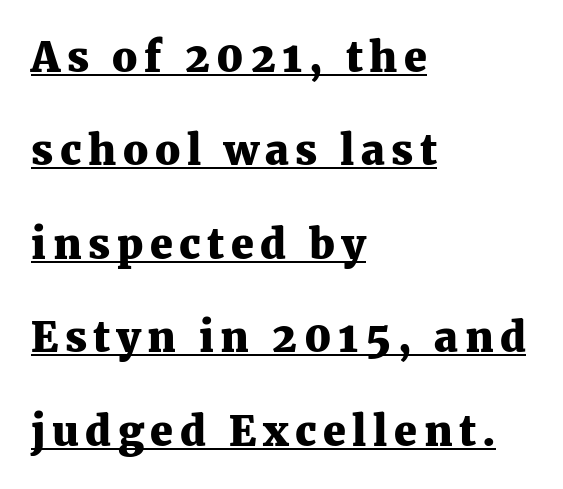
Vertical strokes here are truly vertical. A student would call this left alignment; a typographer would say flush left, rag right. Notice the wide empty band between every row — that's loose leading. The passage shown is typed in a proportional face where columns would drift. Does the type have serifs? Yes, each stem ends in a small foot.
